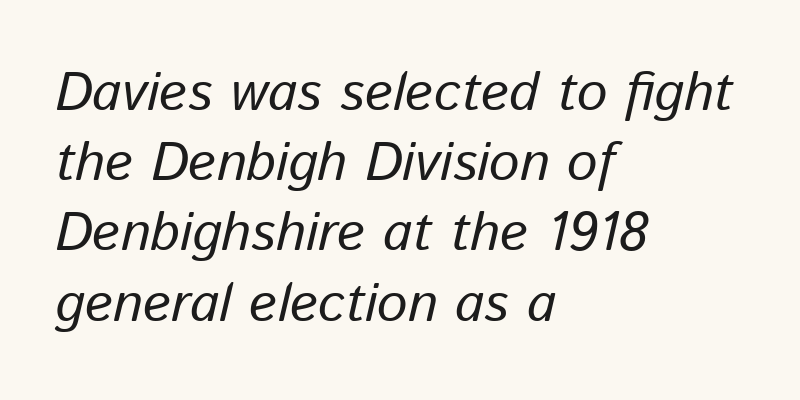
The passage shown leans; its letterforms are oblique. Reading down the block, your eye returns to a fixed left position each line. The line-height multiplier appears to be the usual default. Between one letter and the next there's only the usual sliver of space. The rendering uses natural spacing where letterforms have individual widths. Honestly, there is no underline to notice here at all.
